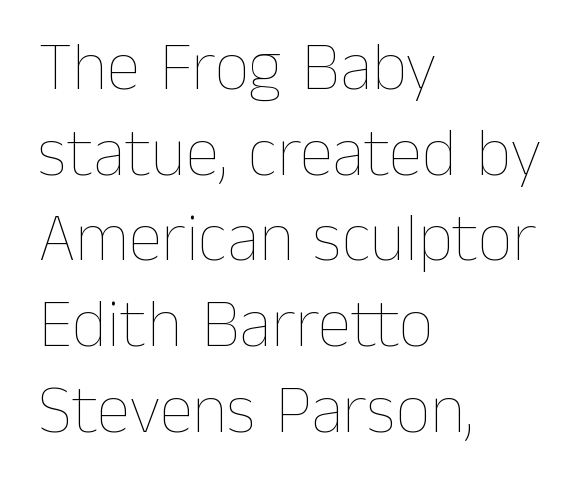
The image shows 68 px thin type, upright; set left-aligned, normal line spacing (1.26x), normal letter spacing, not underlined; low stroke contrast and a medium x-height.
